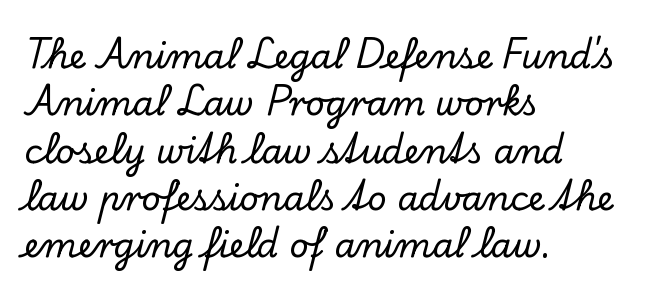
The image shows 34 px serif type; set left-aligned, normal line spacing (1.39x), normal letter spacing, not underlined; low stroke contrast and a small x-height.
